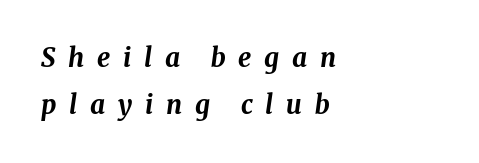
The image shows 26 px bold type, italic (leaning right); set left-aligned, line spacing 1.8x, unusually wide letter spacing (+0.49 em), not underlined.
